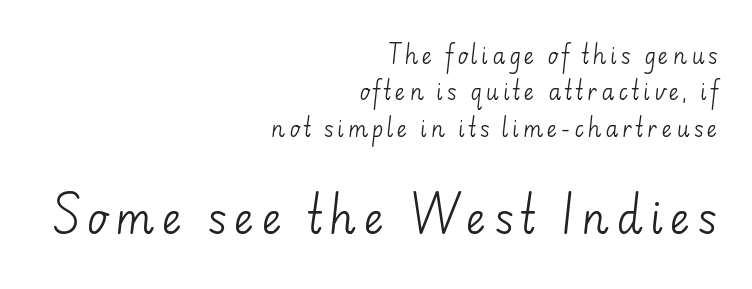
Q: Is the text bold? A: No.
Q: Is the text italic (slanted)? A: Yes.
Q: Is the typeface a serif or a sans-serif typeface? A: Sans-serif.
Q: Is the text underlined? A: No.
Q: How is the paragraph aligned? A: Right-aligned.
Q: Is the spacing between lines tight, normal or loose? A: Normal.
Q: Which block of text is set in a larger size, the first (top) or the second (bottom)? A: The second (bottom) one.
Q: Width (condensed, normal, or wide)? A: Normal.
Q: Stroke contrast? A: Low.
Q: x-height? A: Small.
Q: Monospaced? A: No.
